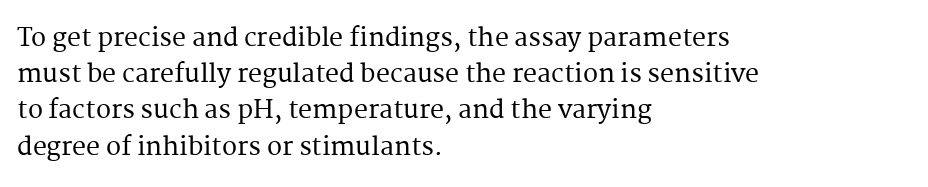
The image shows 25 px text type, upright; set left-aligned, normal line spacing (1.45x), normal letter spacing, not underlined.
